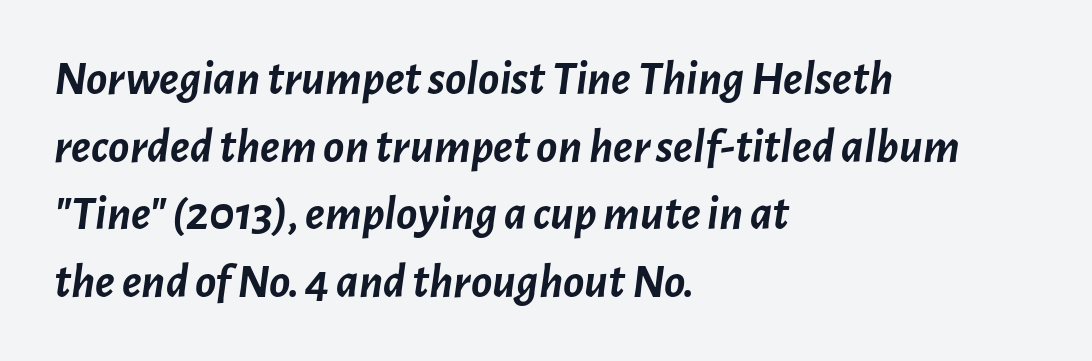
Q: Is the text bold? A: Yes.
Q: Is the text italic (slanted)? A: Yes, it leans right by about 7 degrees.
Q: Is the text underlined? A: No.
Q: How is the paragraph aligned? A: Left-aligned.
Q: Is the spacing between letters normal or unusually wide? A: Normal.
Q: Is the spacing between lines tight, normal or loose? A: Normal.
Q: Width (condensed, normal, or wide)? A: Normal.
Q: Stroke contrast? A: Low.
Q: x-height? A: Medium.
Q: Monospaced? A: No.
